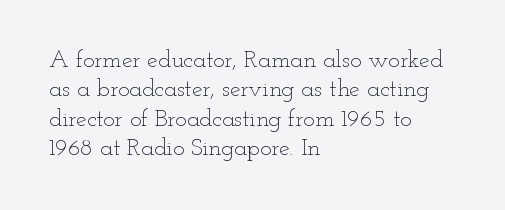
Q: Is the text bold? A: No.
Q: Is the text italic (slanted)? A: No, it is upright.
Q: Is the text underlined? A: No.
Q: How is the paragraph aligned? A: Left-aligned.
Q: Is the spacing between letters normal or unusually wide? A: Normal.
